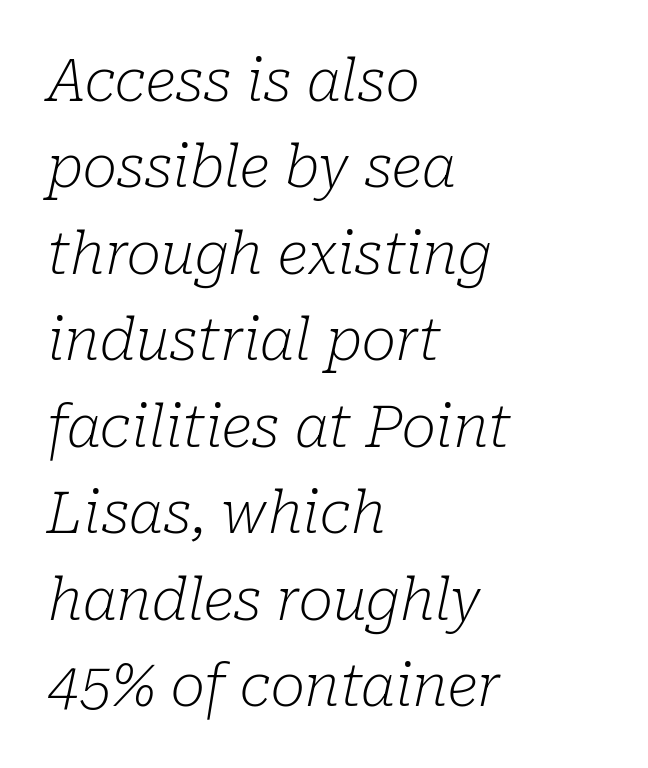
Q: Is the text bold? A: No.
Q: Is the text italic (slanted)? A: Yes, it leans right by about 10 degrees.
Q: Is the typeface a serif or a sans-serif typeface? A: Serif.
Q: Is the text underlined? A: No.
Q: How is the paragraph aligned? A: Left-aligned.
Q: Is the spacing between letters normal or unusually wide? A: Normal.
Q: Is the spacing between lines tight, normal or loose? A: Normal.
Q: Width (condensed, normal, or wide)? A: Normal.
Q: Stroke contrast? A: Low.
Q: x-height? A: Medium.
Q: Monospaced? A: No.
